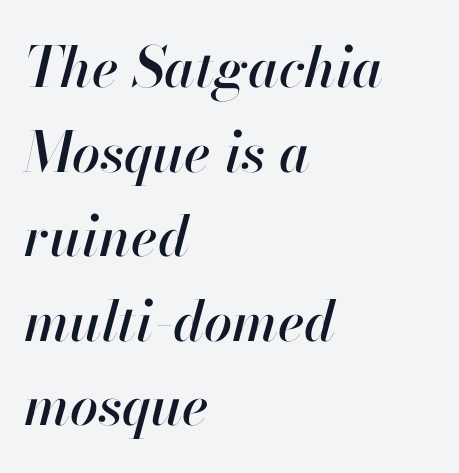
The image shows 56 px text type, italic (leaning right); set left-aligned, normal line spacing (1.51x), normal letter spacing, not underlined; high stroke contrast and a small x-height.
